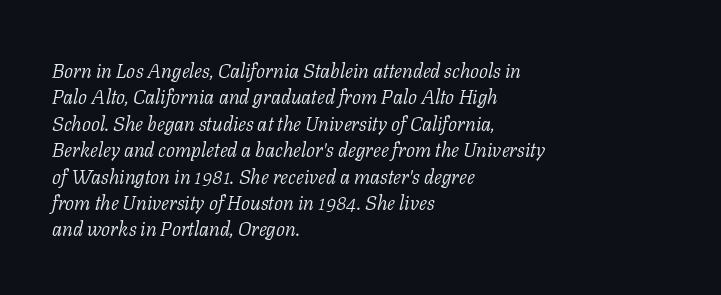
{"italic": "yes", "lean": "right", "slant_degrees": 11, "bold": "no", "underline": "no", "align": "left", "line_spacing": "normal", "line_spacing_ratio": 1.32, "letter_spacing": "normal", "letter_spacing_em": 0.0, "glyph_px": 20}
